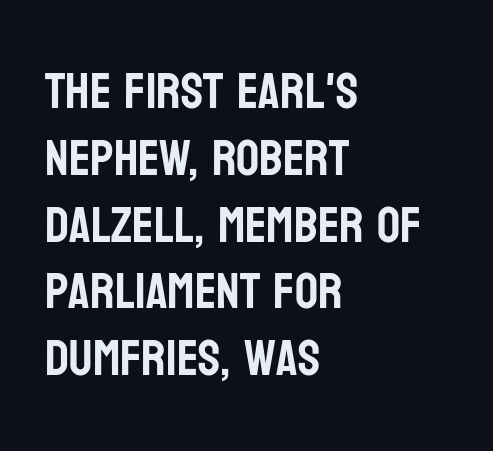
Default kerning and tracking; the words read as compact shapes. Glance below the letters and you will spot only blank space. Characters remain perfectly vertical along every line. The characters display no serif detailing; their extremities are plain. Is the block centered? No — it sits flush against the left margin.
